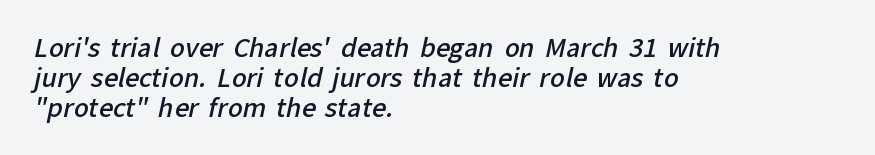
Standard letterfit; no display-style spreading of the glyphs. The words here are not underlined. The passage shown is semibold, sitting just below true bold. The lines in this sample share a left origin and differ only in where they stop.
